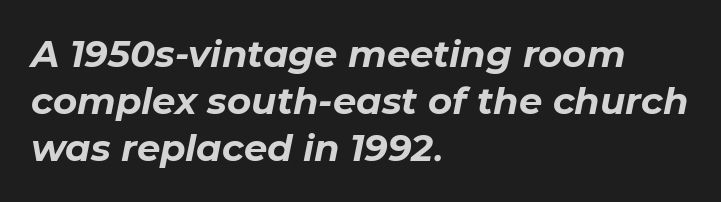
The passage shown has conventional tracking throughout. The typesetter chose a ragged-right arrangement here. Typographic density is high because the face is bold. Only glyphs here, with clear space below each row.
